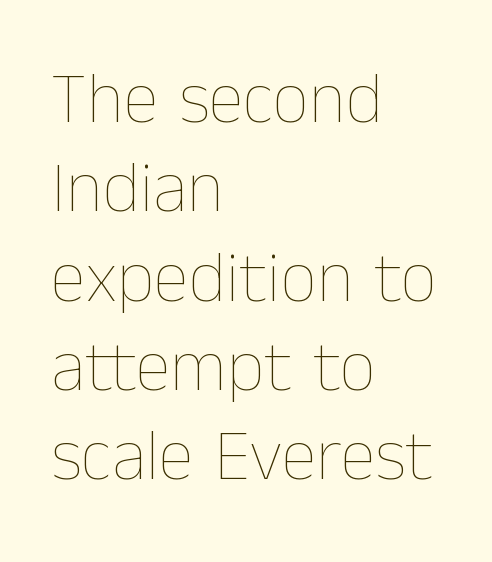
Q: Is the text bold? A: No.
Q: Is the text italic (slanted)? A: No, it is upright.
Q: Is the text underlined? A: No.
Q: How is the paragraph aligned? A: Left-aligned.
Q: Is the spacing between letters normal or unusually wide? A: Normal.
Q: Width (condensed, normal, or wide)? A: Normal.
Q: Stroke contrast? A: Low.
Q: x-height? A: Medium.
Q: Monospaced? A: No.
